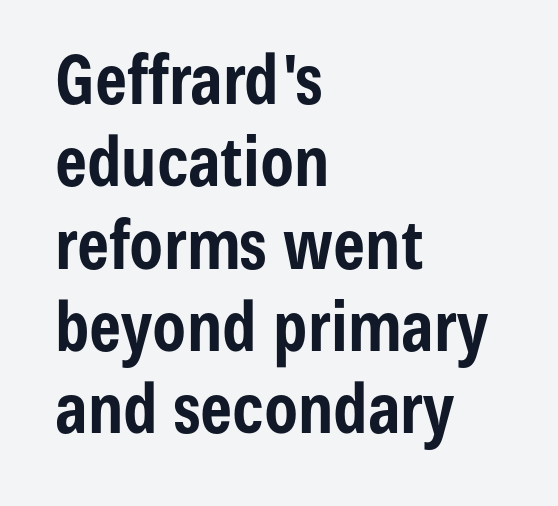
The image shows 68 px bold, condensed sans-serif type, upright; set left-aligned, line spacing 1.21x, normal letter spacing, not underlined; low stroke contrast and a medium x-height.
